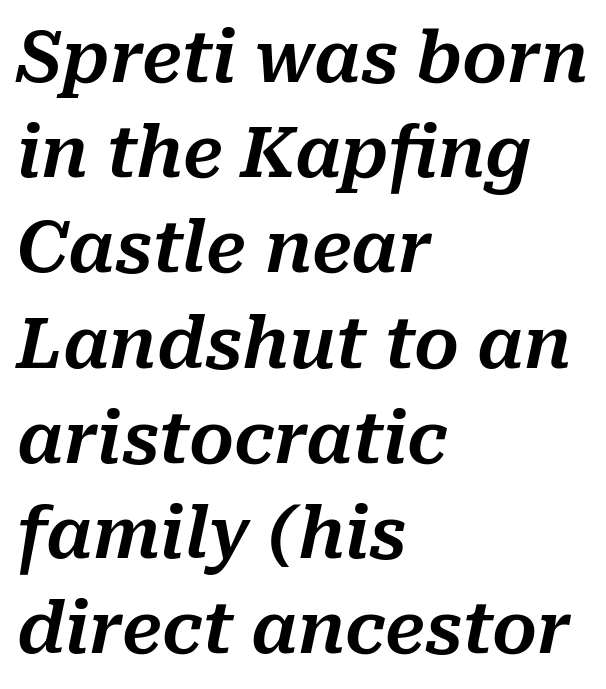
Q: Is the text italic (slanted)? A: Yes, it leans right by about 10 degrees.
Q: Is the text underlined? A: No.
Q: How is the paragraph aligned? A: Left-aligned.
Q: Is the spacing between letters normal or unusually wide? A: Normal.
Q: Is the spacing between lines tight, normal or loose? A: Normal.
Q: Width (condensed, normal, or wide)? A: Normal.
Q: Stroke contrast? A: Medium.
Q: x-height? A: Medium.
Q: Monospaced? A: No.
